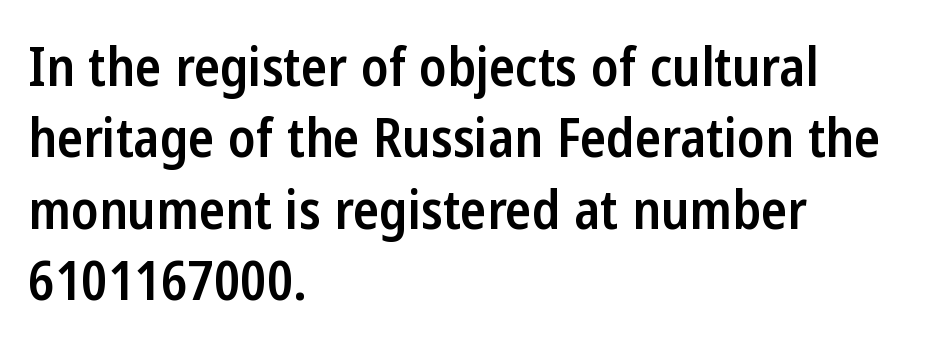
The image shows 54 px semibold, condensed sans-serif type, upright; set left-aligned, normal line spacing (1.32x), normal letter spacing, not underlined; low stroke contrast and a medium x-height.
